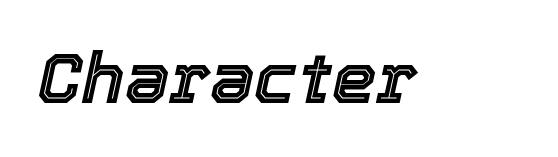
{"italic": "yes", "lean": "right", "slant_degrees": 12, "width": "normal", "x_height": "medium", "monospaced": "no", "underline": "no", "letter_spacing": "normal", "letter_spacing_em": 0.0, "glyph_px": 71}
